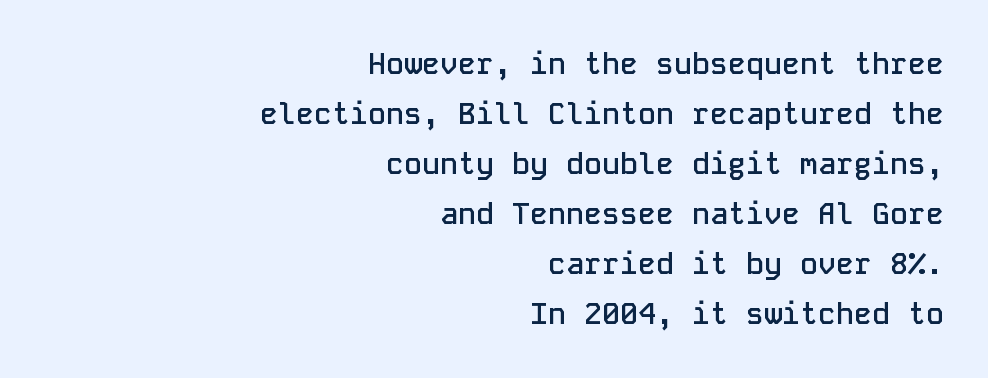
The image shows 30 px semibold sans-serif type, upright, monospaced; set right-aligned, normal line spacing (1.67x), normal letter spacing, not underlined; low stroke contrast and a medium x-height.
